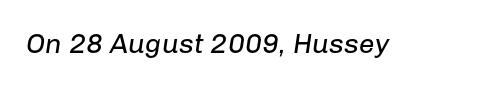
{"italic": "yes", "lean": "right", "slant_degrees": 8, "bold": "no", "weight": "regular", "width": "normal", "stroke_contrast": "low", "x_height": "medium", "monospaced": "no", "underline": "no", "letter_spacing": "normal", "letter_spacing_em": 0.0, "glyph_px": 28}
